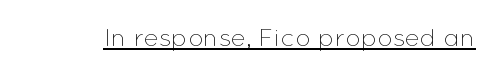
Q: Is the text bold? A: No.
Q: Is the text italic (slanted)? A: No, it is upright.
Q: Is the text underlined? A: Yes.
Q: Is the spacing between letters normal or unusually wide? A: Normal.
